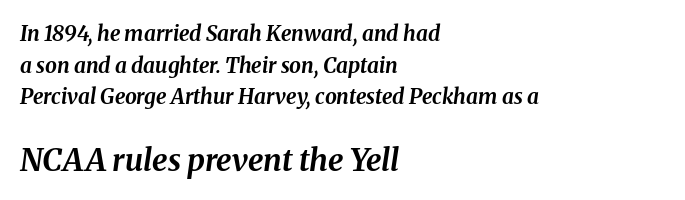
The glyphs have the mass of a bold cut. Unmarked baselines from the first word to the last. The letters are slanted; this is an italic face. The paragraph has a hard left edge and a soft right edge. In this sample the second text group is rendered at the bigger scale.
